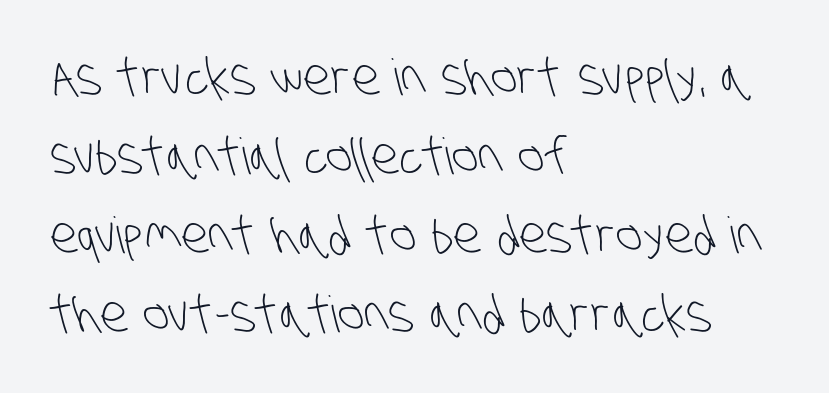
The words here are not underlined. Visually the block forms a straight wall on the left and a jagged coastline on the right. Note the varied advance widths — an 'i' is clearly narrower than an 'm'. Serifs: no, the terminals of the letterforms are clean. Is this a heavy cut? Hardly; it is regular or lighter. A typesetter would call this leading conventional body-copy spacing.
